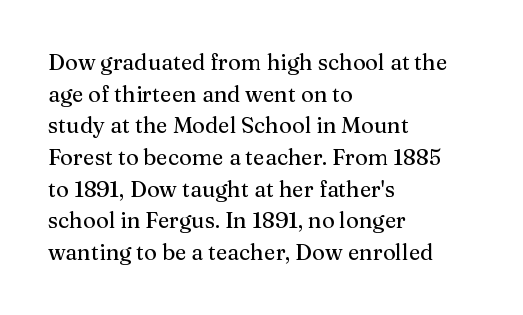
{"italic": "no", "underline": "no", "align": "left", "line_spacing": "normal", "line_spacing_ratio": 1.44, "letter_spacing": "normal", "letter_spacing_em": 0.0, "glyph_px": 22}
